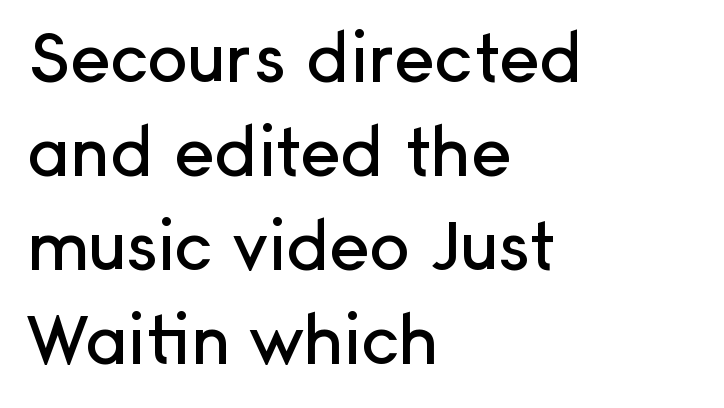
The image shows 68 px sans-serif type, upright; set left-aligned, normal line spacing (1.38x), normal letter spacing, not underlined; low stroke contrast and a medium x-height.
